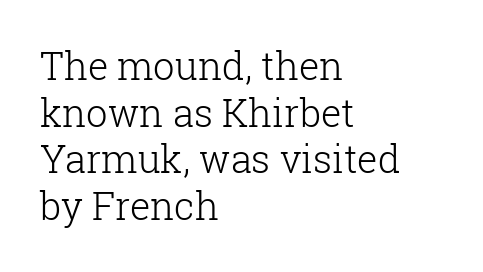
{"serif": "yes", "italic": "no", "bold": "no", "weight": "light", "width": "normal", "stroke_contrast": "low", "x_height": "medium", "monospaced": "no", "underline": "no", "align": "left", "line_spacing_ratio": 1.23, "letter_spacing": "normal", "letter_spacing_em": 0.0, "glyph_px": 38}
